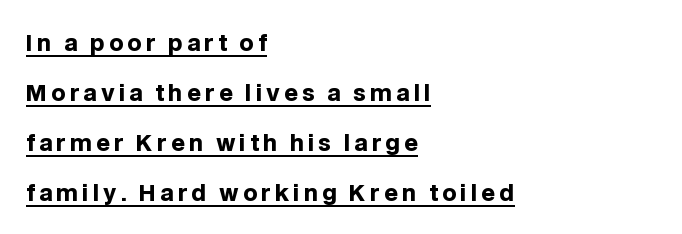
The image shows 22 px bold type, upright; set left-aligned, loose line spacing (2.27x), underlined.
